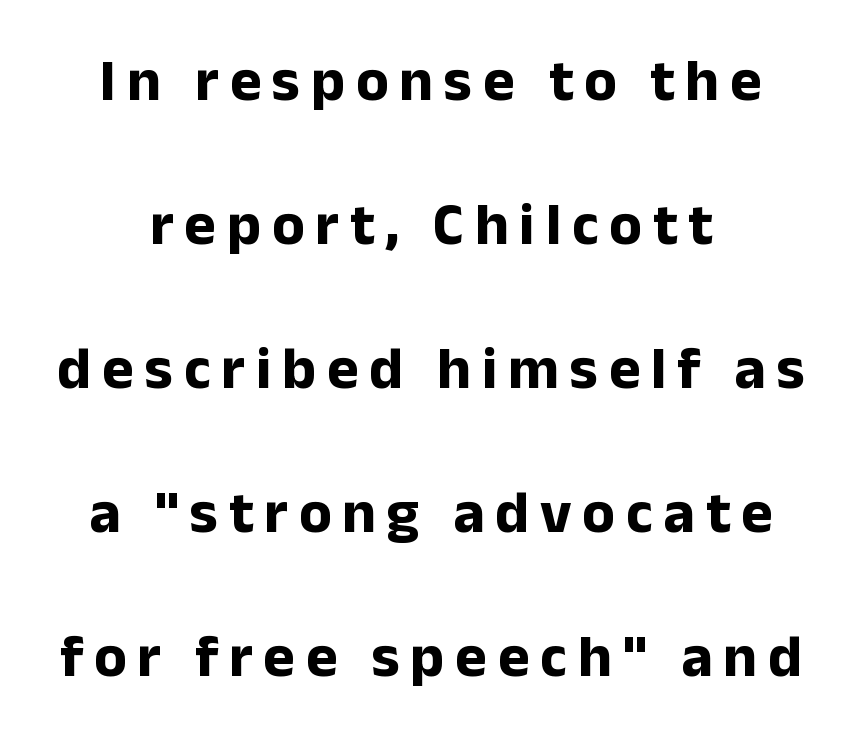
The line-height multiplier appears high, well above default. This sample has the flowing, uneven cadence of proportional lettering. Just letters on the line, the space beneath them empty. Look at the stroke-to-counter ratio: heavy, a bold.
